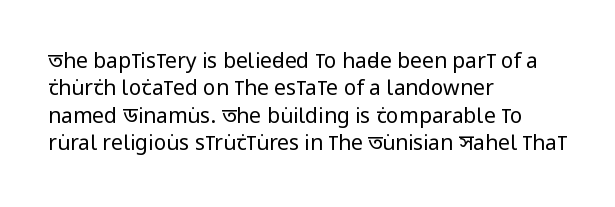
{"italic": "no", "bold": "no", "underline": "no", "align": "left", "line_spacing": "normal", "line_spacing_ratio": 1.3, "letter_spacing": "normal", "letter_spacing_em": 0.0, "glyph_px": 21}
